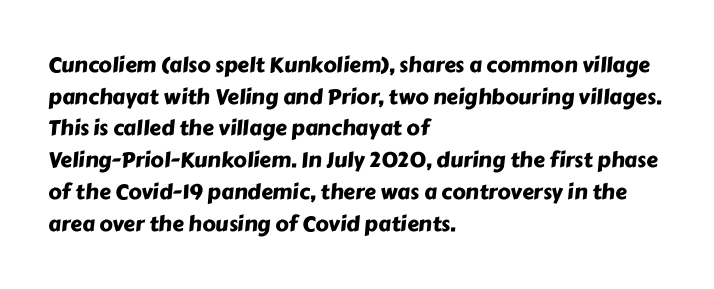
Q: Is the text underlined? A: No.
Q: How is the paragraph aligned? A: Left-aligned.
Q: Is the spacing between letters normal or unusually wide? A: Normal.
Q: Is the spacing between lines tight, normal or loose? A: Normal.
